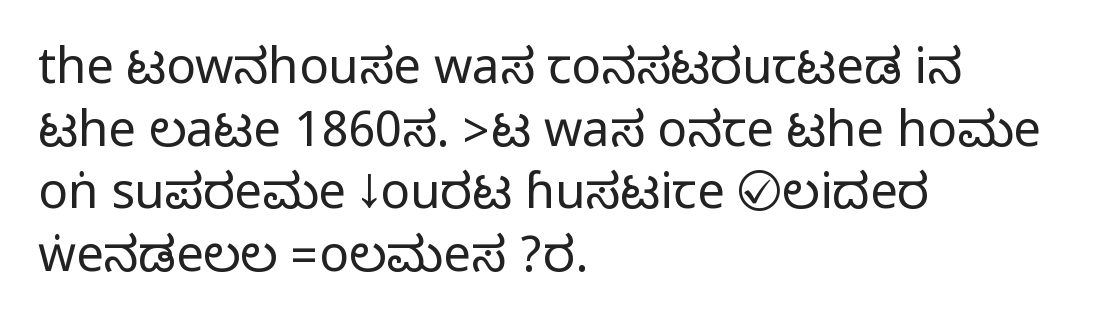
Q: Is the text italic (slanted)? A: No, it is upright.
Q: Is the typeface a serif or a sans-serif typeface? A: Sans-serif.
Q: Is the text underlined? A: No.
Q: How is the paragraph aligned? A: Left-aligned.
Q: Is the spacing between letters normal or unusually wide? A: Normal.
Q: Is the spacing between lines tight, normal or loose? A: Normal.
Q: Width (condensed, normal, or wide)? A: Condensed.
Q: Stroke contrast? A: Medium.
Q: Monospaced? A: No.
